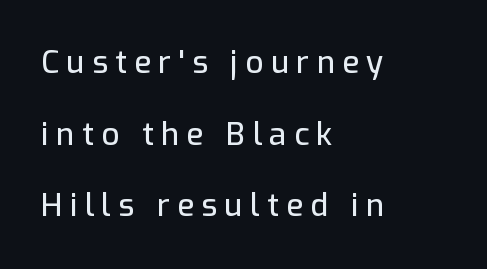
Glance below the letters and you will spot only blank space. Italic? Not at all — the glyphs are vertical. Students, note that the glyphs here are deliberately spaced far apart. Here the designer chose a conventional face with non-uniform glyph widths. The space between consecutive lines is lavish. Which margin do the lines hug? The left one — the right edge is uneven.
